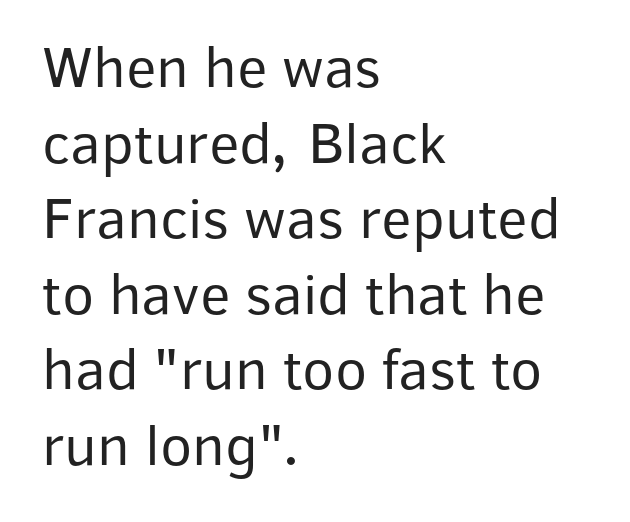
{"serif": "no", "italic": "no", "bold": "no", "weight": "regular", "width": "normal", "stroke_contrast": "low", "x_height": "medium", "monospaced": "no", "underline": "no", "align": "left", "line_spacing": "normal", "line_spacing_ratio": 1.28, "letter_spacing": "normal", "letter_spacing_em": 0.0, "glyph_px": 59}
